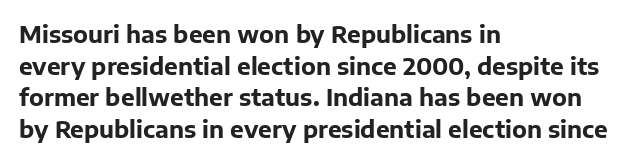
{"italic": "no", "bold": "yes", "underline": "no", "align": "left", "line_spacing": "normal", "line_spacing_ratio": 1.38, "letter_spacing": "normal", "letter_spacing_em": 0.0, "glyph_px": 23}
